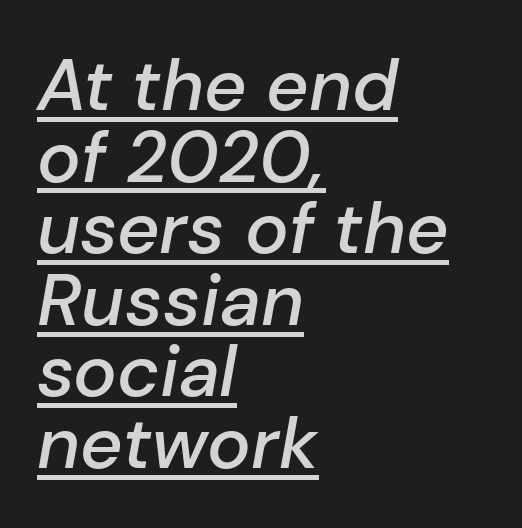
Characters follow at the spacing the type designer built in. The rendering uses natural spacing where letterforms have individual widths. Notice the strokes are somewhat thickened but not fully heavy: this is a semibold. The rendering anchors every line to the left-hand side. The letters are slanted; this is an italic face.
